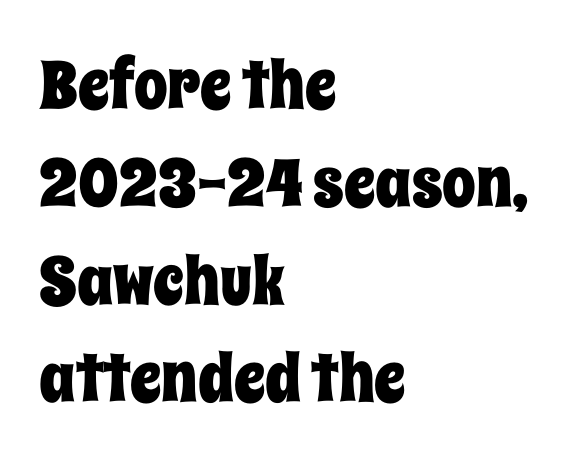
The rows are spaced the way most documents space them. The space directly below the letters is spotless. Standard letterfit; no display-style spreading of the glyphs. The lines in this sample share a left origin and differ only in where they stop. Notice how the stems are strictly vertical — no italics here.
